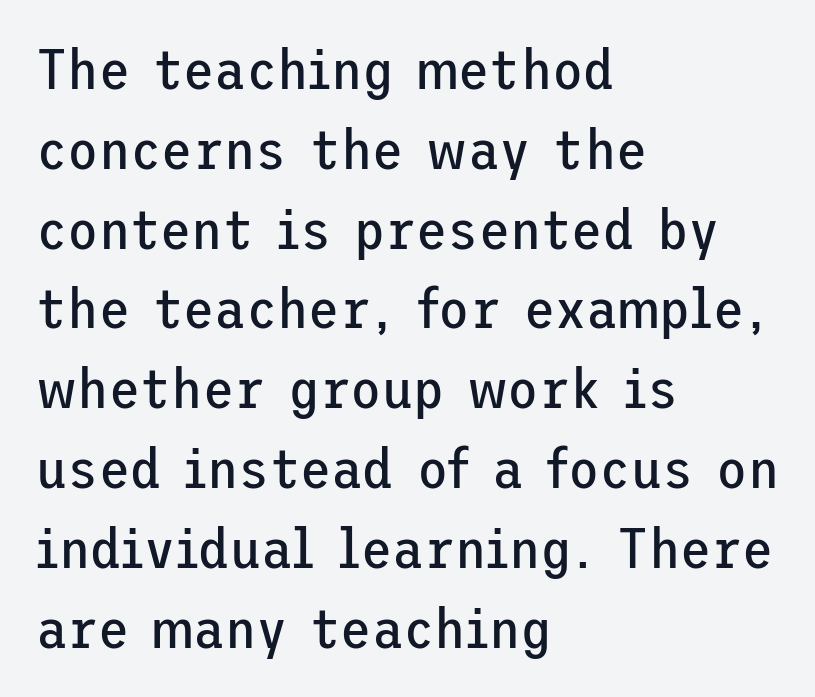
The image shows 57 px regular-weight sans-serif type, upright; set left-aligned, normal line spacing (1.4x), normal letter spacing, not underlined; low stroke contrast and a medium x-height.
